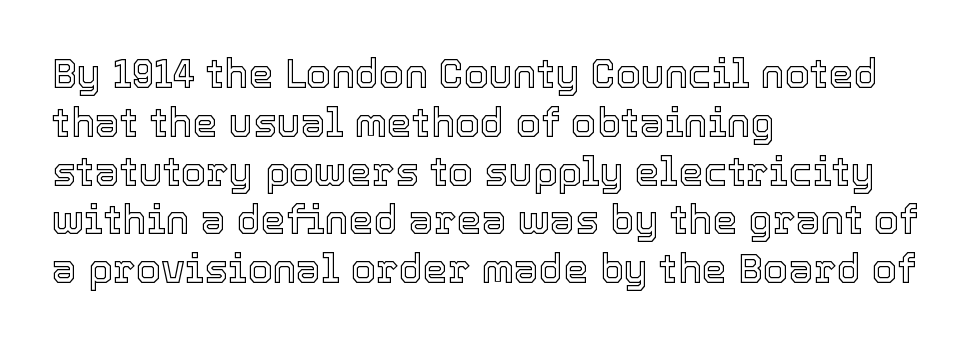
The image shows 40 px text type, upright; set left-aligned, line spacing 1.22x, normal letter spacing, not underlined; a medium x-height.
